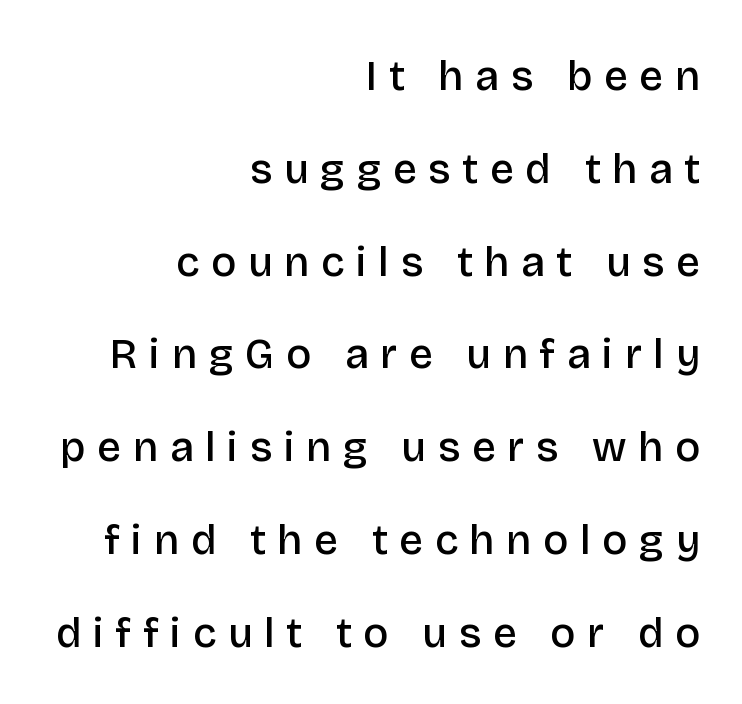
{"serif": "no", "italic": "no", "bold": "semi", "weight": "semibold", "width": "normal", "stroke_contrast": "low", "x_height": "large", "monospaced": "no", "underline": "no", "align": "right", "line_spacing": "loose", "line_spacing_ratio": 2.21, "letter_spacing": "wide", "letter_spacing_em": 0.28, "glyph_px": 42}
